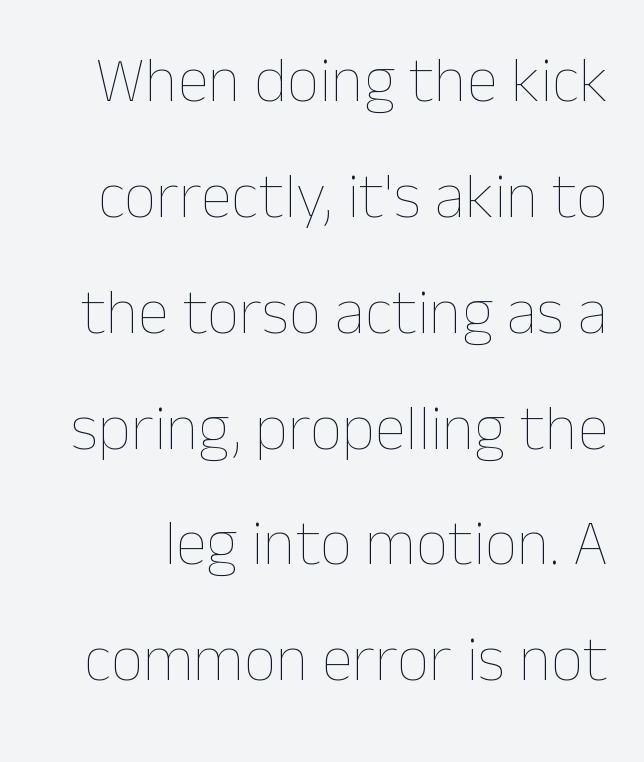
{"italic": "no", "bold": "no", "weight": "thin", "width": "normal", "stroke_contrast": "low", "x_height": "medium", "monospaced": "no", "underline": "no", "line_spacing_ratio": 1.81, "letter_spacing": "normal", "letter_spacing_em": 0.0, "glyph_px": 64}
